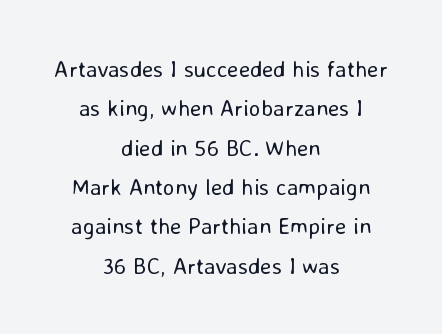
Rendered with straight, roman letterforms. Bare-footed words on every line. The strokes are not fattened; the text isn't bold. The passage is arranged like a title page — every line centered. Here the glyphs are tracked normally, forming tight word shapes.
